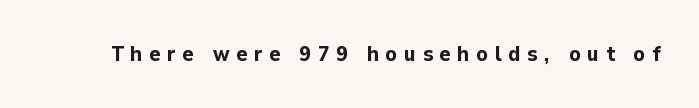
Q: Is the text bold? A: Yes.
Q: Is the text italic (slanted)? A: No, it is upright.
Q: Is the text underlined? A: No.
Q: Is the spacing between letters normal or unusually wide? A: Unusually wide.
